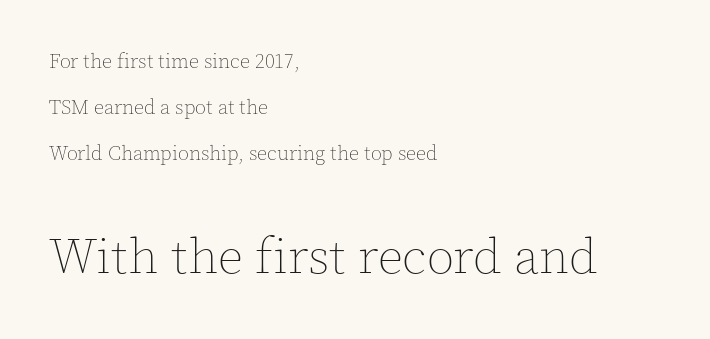
The image shows 50 px thin type, upright; set left-aligned, loose line spacing (2.3x), normal letter spacing, not underlined; the second (bottom) block is 2.5x larger; a medium x-height.
